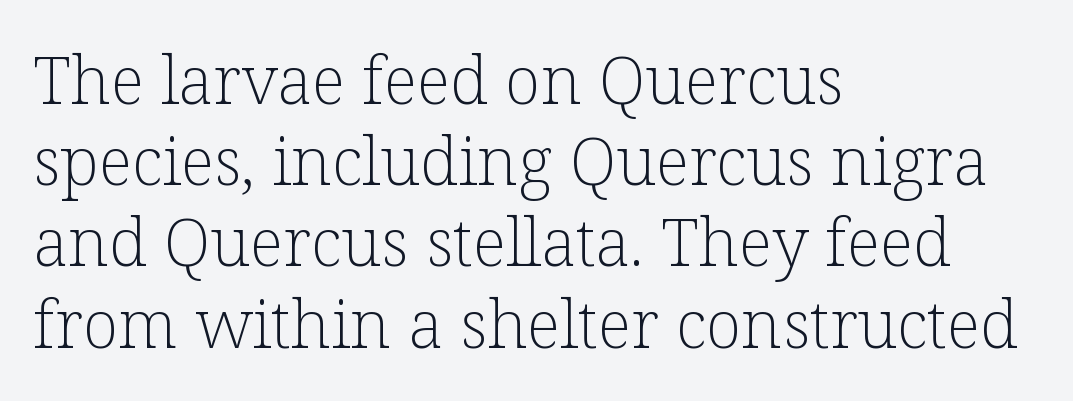
Do the letters lean? They stand straight. Think standard paragraph weight, or any step lighter than that. Do the characters align in a grid? No, the font is proportional. There is no visible air inserted between adjacent glyphs. The rendering anchors every line to the left-hand side.
